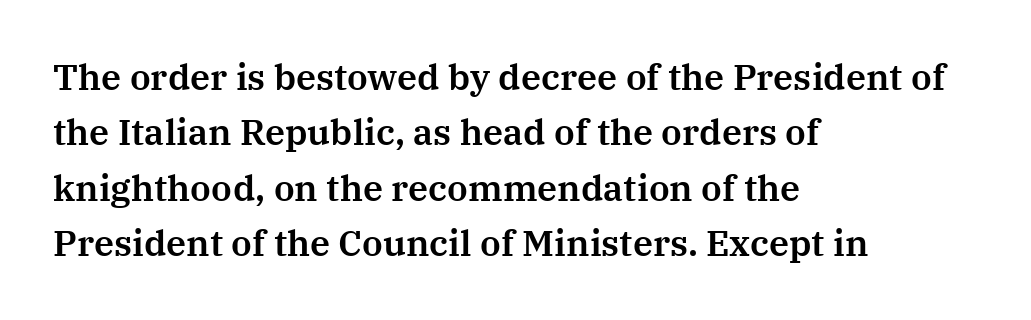
The rendering uses natural spacing where letterforms have individual widths. Decoration check: the copy has no underline. The letters stand upright; this is a roman face. Glyph-to-glyph distance matches everyday printed text. These lines are set flush left with a ragged right edge.
